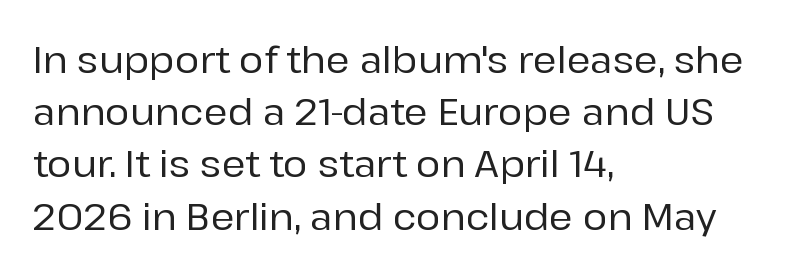
Q: Is the text italic (slanted)? A: No, it is upright.
Q: Is the typeface a serif or a sans-serif typeface? A: Sans-serif.
Q: Is the text underlined? A: No.
Q: How is the paragraph aligned? A: Left-aligned.
Q: Is the spacing between letters normal or unusually wide? A: Normal.
Q: Is the spacing between lines tight, normal or loose? A: Normal.
Q: Width (condensed, normal, or wide)? A: Normal.
Q: Stroke contrast? A: Low.
Q: x-height? A: Medium.
Q: Monospaced? A: No.
